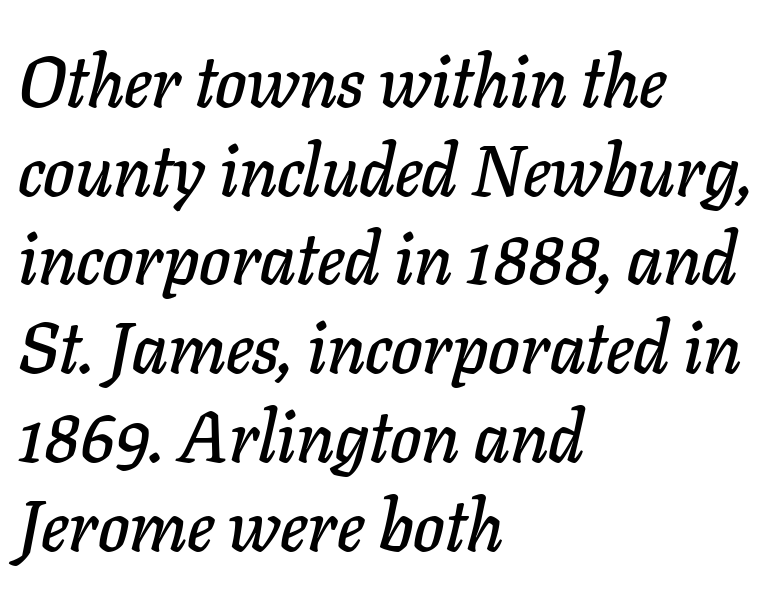
Nothing unusual about the tracking: characters are spaced as the font intends. You could not count columns in this text — the font is proportionally spaced. Decoration check: the copy has no underline. Interline gaps are of average width in this sample. Left-aligned paragraph, ragged on the right. Style check: oblique.
